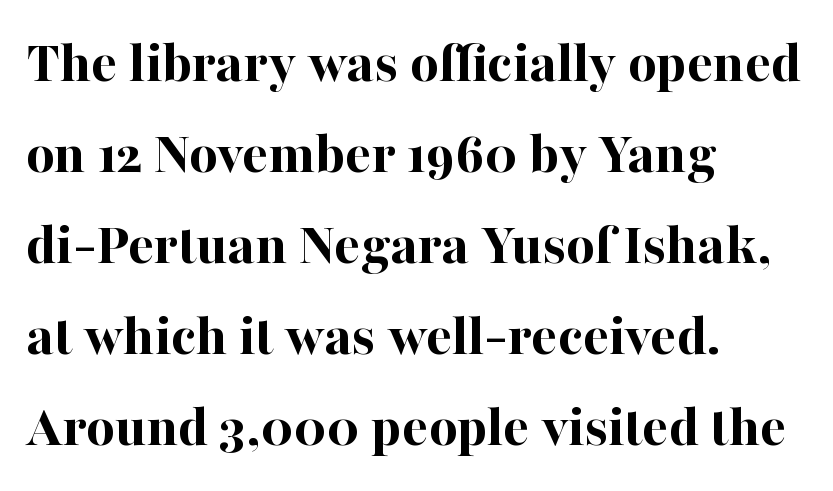
The image shows 61 px bold serif type, upright; set left-aligned, normal line spacing (1.49x), normal letter spacing, not underlined; high stroke contrast and a medium x-height.
